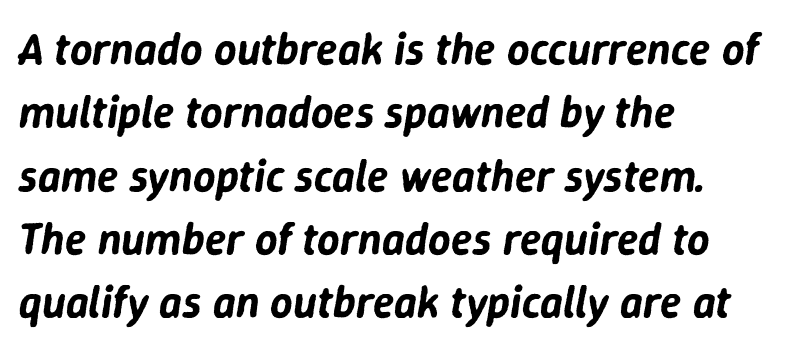
Default kerning and tracking; the words read as compact shapes. The rendering uses natural spacing where letterforms have individual widths. The specimen reads as italic at a glance. The line-height multiplier appears to be the usual default.
